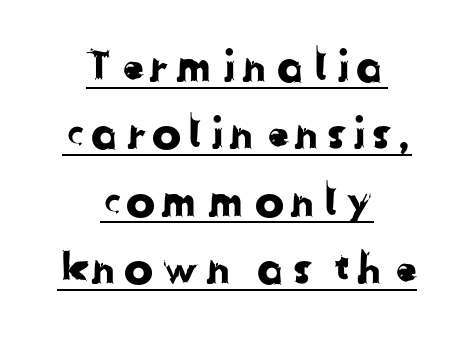
The image shows 44 px sans-serif type; set centered, normal line spacing (1.53x), underlined; low stroke contrast and a medium x-height.
